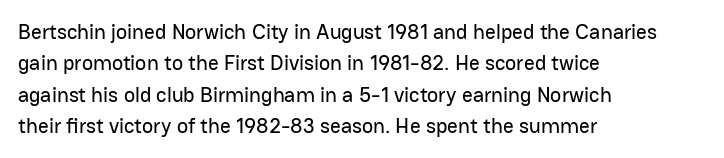
The compositor pushed each line to the left boundary. The designer left line spacing at the default. The rendering keeps characters at their native spacing. No italicization has been applied; the sample stays upright. Clear beneath every line of the passage.
